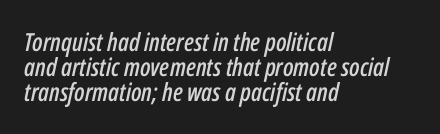
Bare-footed words on every line. Glyph-to-glyph distance matches everyday printed text. The passage shown stacks its lines with hardly any gap. Tall strokes in this sample are angled rather than plumb.
